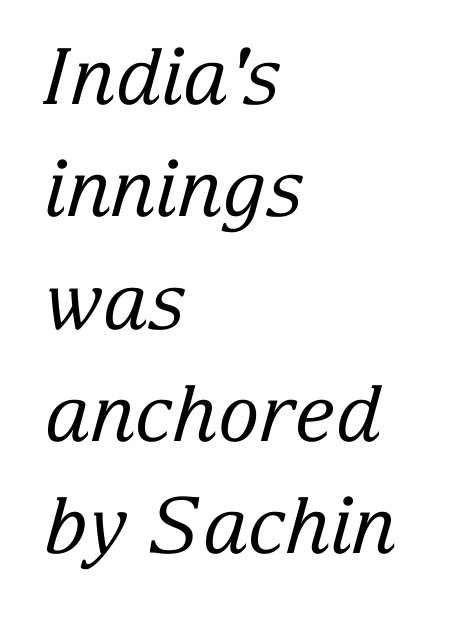
Q: Is the text bold? A: No.
Q: Is the text italic (slanted)? A: Yes, it leans right by about 15 degrees.
Q: Is the typeface a serif or a sans-serif typeface? A: Serif.
Q: Is the text underlined? A: No.
Q: How is the paragraph aligned? A: Left-aligned.
Q: Is the spacing between letters normal or unusually wide? A: Normal.
Q: Is the spacing between lines tight, normal or loose? A: Normal.
Q: Width (condensed, normal, or wide)? A: Normal.
Q: Stroke contrast? A: Low.
Q: x-height? A: Medium.
Q: Monospaced? A: No.
